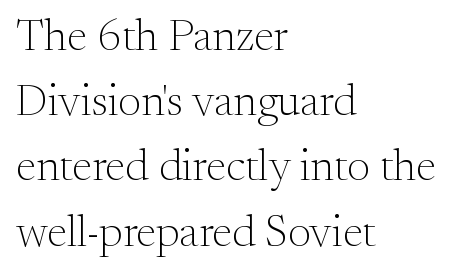
The image shows 45 px light serif type, upright; set left-aligned, normal line spacing (1.45x), normal letter spacing, not underlined; medium stroke contrast and a small x-height.
